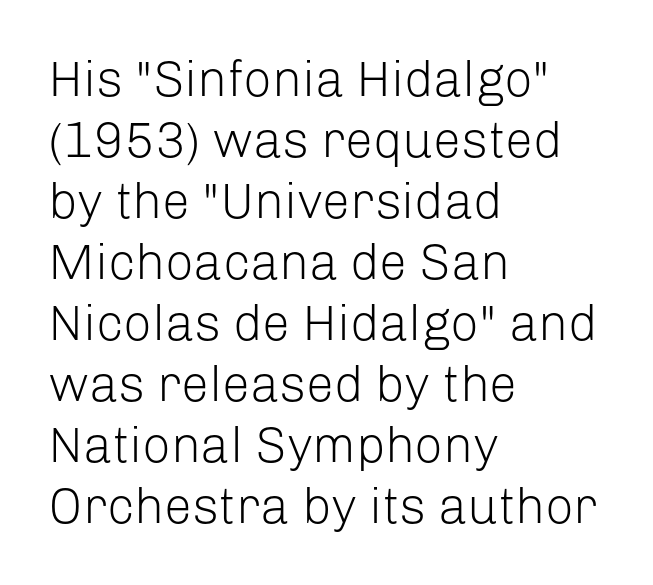
The image shows 50 px light sans-serif type, upright; set left-aligned, line spacing 1.22x, normal letter spacing, not underlined; low stroke contrast and a medium x-height.
